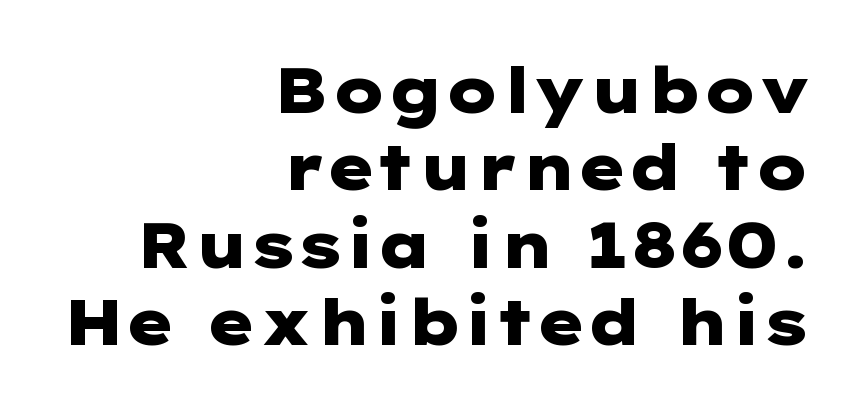
Q: Is the text bold? A: Yes.
Q: Is the text italic (slanted)? A: No, it is upright.
Q: Is the typeface a serif or a sans-serif typeface? A: Sans-serif.
Q: Is the text underlined? A: No.
Q: How is the paragraph aligned? A: Right-aligned.
Q: Is the spacing between letters normal or unusually wide? A: Normal.
Q: Width (condensed, normal, or wide)? A: Wide.
Q: Stroke contrast? A: Low.
Q: x-height? A: Medium.
